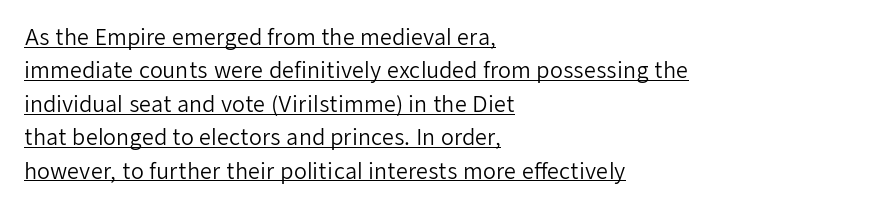
The image shows 21 px text type, upright; set left-aligned, normal line spacing (1.59x), normal letter spacing, underlined.
